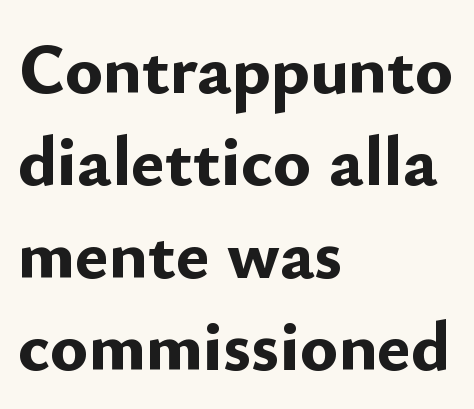
Regarding serifs, this sample does without them. Is this a fixed-width face? No — the glyphs have proportional, varying widths. How are the letters spaced? Ordinarily, with no added tracking. The letters stand upright; this is a roman face. Students, observe: this is what conventionally led text looks like. Caption: bold face, heavy strokes.
